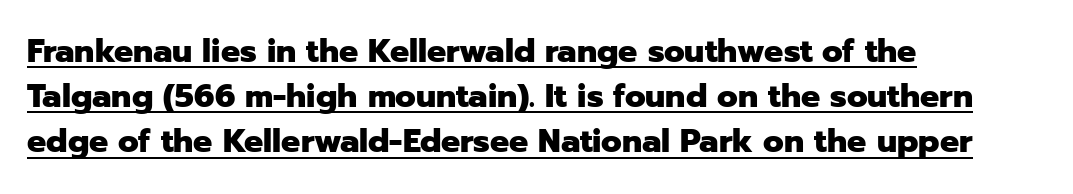
The type sits square on the baseline with zero lean. This block has exactly the height ordinary leading produces. A baseline rule has been typeset under these characters. Each letter keeps its own natural width here, so spacing adapts to shape. The rendering uses a bold face; every stroke is thick and dark. This sample uses plain, unmodified letter spacing.
